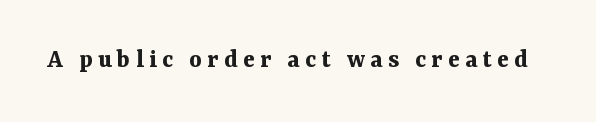
These lines were composed using upright roman letters. Inter-character spacing is expanded well beyond the font's built-in metrics. Glance below the letters and you will spot only blank space. I'd describe the lettering as bold — thick and assertive.
